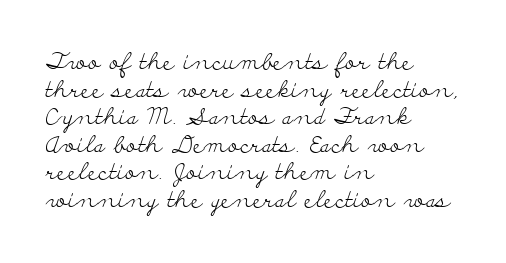
{"bold": "no", "underline": "no", "align": "left", "line_spacing_ratio": 1.2, "letter_spacing": "normal", "letter_spacing_em": 0.0, "glyph_px": 23}
